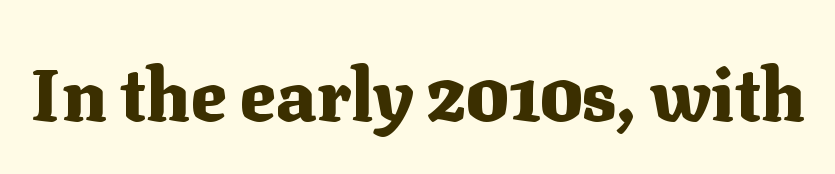
Lines of text with bare space underneath. The horizontal fit of the characters is conventional and even. The rendering uses natural spacing where letterforms have individual widths. A full-strength bold gives these letters their thick strokes. Stroke terminals: seriffed. In terms of posture, this sample is upright.
